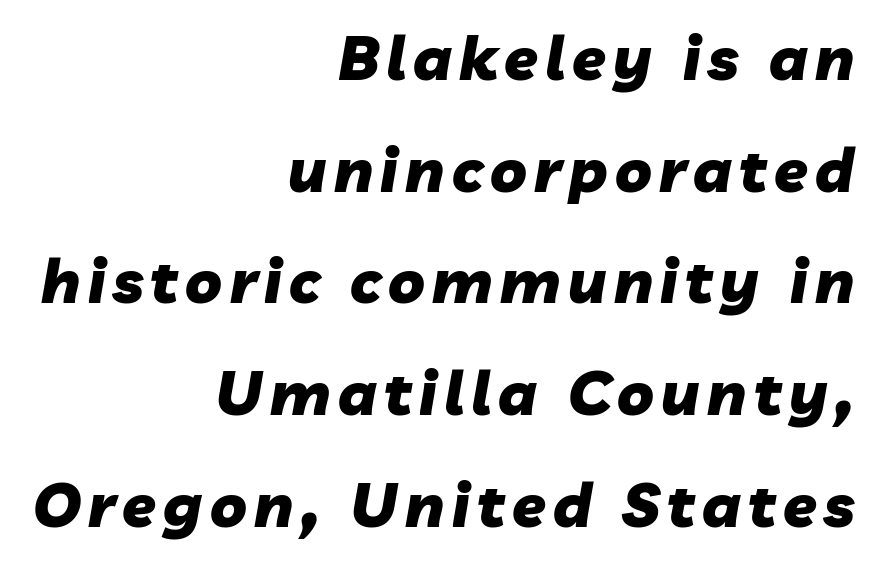
Note the varied advance widths — an 'i' is clearly narrower than an 'm'. Plain, unruled lines of type. Short and long lines alike share a common ending point at right. The face used here has a pronounced slope to its letters. Its strokes are broad and dark, the hallmark of bold type.
